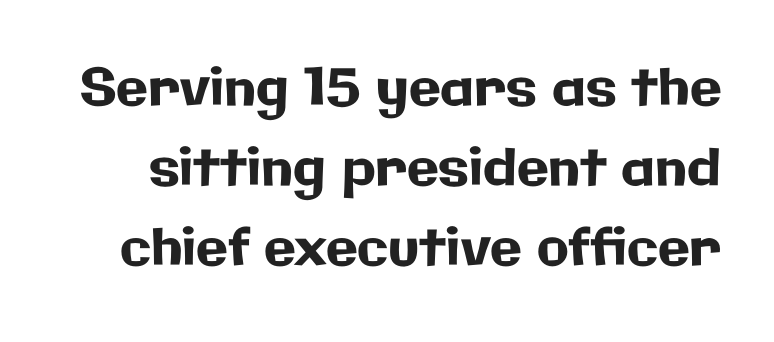
The image shows 52 px sans-serif type, upright; set normal line spacing (1.54x), normal letter spacing, not underlined; low stroke contrast and a medium x-height.
